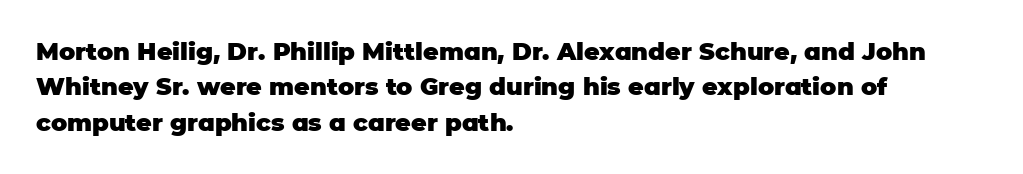
{"italic": "no", "bold": "yes", "underline": "no", "align": "left", "line_spacing": "normal", "line_spacing_ratio": 1.47, "letter_spacing": "normal", "letter_spacing_em": 0.0, "glyph_px": 24}
